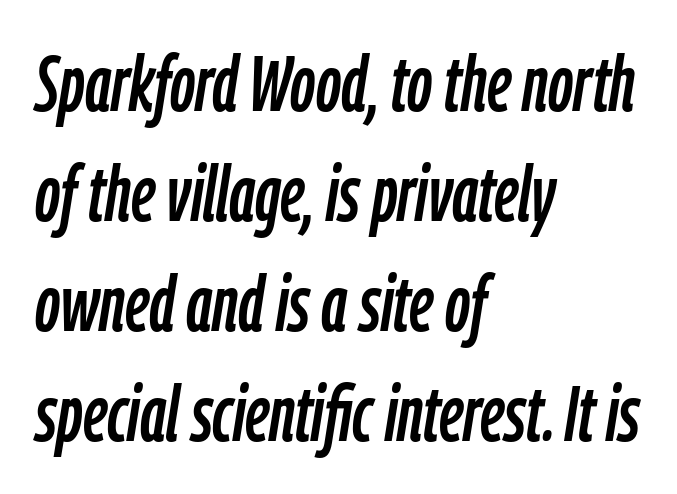
{"italic": "yes", "lean": "right", "slant_degrees": 9, "width": "condensed", "stroke_contrast": "low", "x_height": "medium", "monospaced": "no", "underline": "no", "align": "left", "line_spacing": "normal", "line_spacing_ratio": 1.41, "letter_spacing": "normal", "letter_spacing_em": 0.0, "glyph_px": 78}
